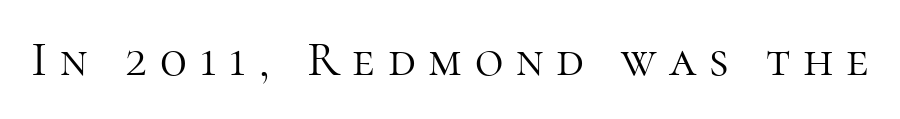
{"serif": "yes", "italic": "no", "bold": "no", "weight": "light", "width": "normal", "stroke_contrast": "high", "x_height": "medium", "monospaced": "no", "underline": "no", "letter_spacing": "wide", "letter_spacing_em": 0.26, "glyph_px": 49}
